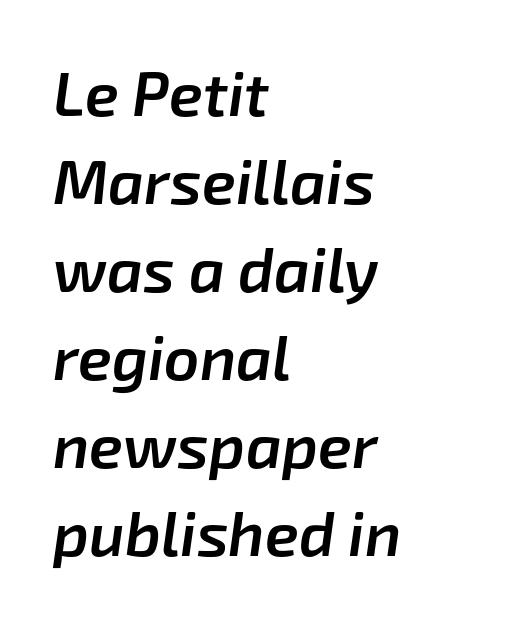
The lines sit at an ordinary, default distance from one another. Each row of text sits above clean, open space. These lines are set flush left with a ragged right edge. These lines are rendered in a variable-pitch font.
